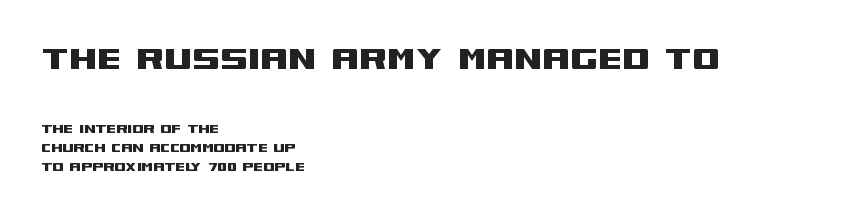
{"serif": "no", "italic": "no", "width": "wide", "stroke_contrast": "medium", "x_height": "large", "monospaced": "no", "underline": "no", "align": "left", "line_spacing_ratio": 1.19, "letter_spacing": "normal", "letter_spacing_em": 0.0, "larger_block": "first", "size_ratio": 2.5, "glyph_px": 40}
